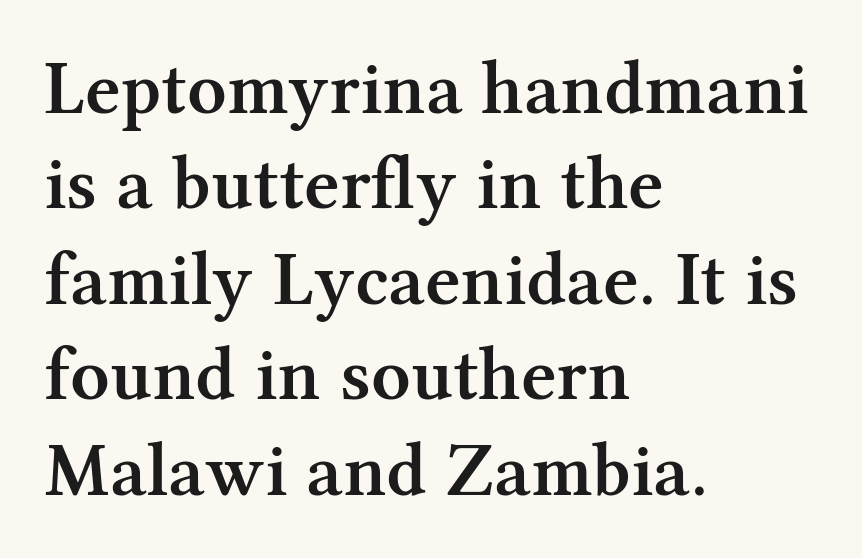
Each letter keeps its own natural width here, so spacing adapts to shape. Students, note that the glyphs here touch the page at normal intervals. The baseline area is clear. Each glyph is drawn with semibold strokes, heavier than normal yet not fully bold. Ordinary non-slanted type is in use. Each line starts at the same left margin while the right side varies.
